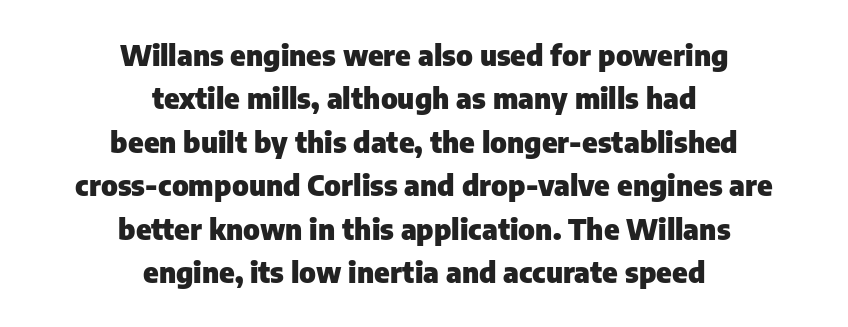
Q: Is the text bold? A: Yes.
Q: Is the text italic (slanted)? A: No, it is upright.
Q: Is the typeface a serif or a sans-serif typeface? A: Sans-serif.
Q: Is the text underlined? A: No.
Q: How is the paragraph aligned? A: Centered.
Q: Is the spacing between letters normal or unusually wide? A: Normal.
Q: Is the spacing between lines tight, normal or loose? A: Normal.
Q: Width (condensed, normal, or wide)? A: Normal.
Q: Stroke contrast? A: Low.
Q: x-height? A: Medium.
Q: Monospaced? A: No.
